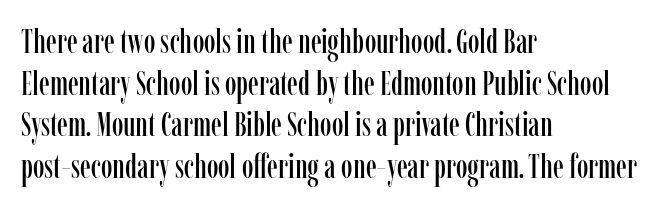
{"serif": "yes", "italic": "no", "width": "condensed", "stroke_contrast": "low", "x_height": "medium", "monospaced": "no", "underline": "no", "align": "left", "line_spacing": "normal", "line_spacing_ratio": 1.26, "letter_spacing": "normal", "letter_spacing_em": 0.0, "glyph_px": 33}
